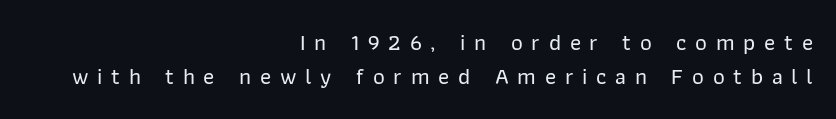
You could only call the tracking loose — the letters float apart. Descenders are the only things crossing below the line. Does the leading feel generous? No, just average. Style check: upright.
